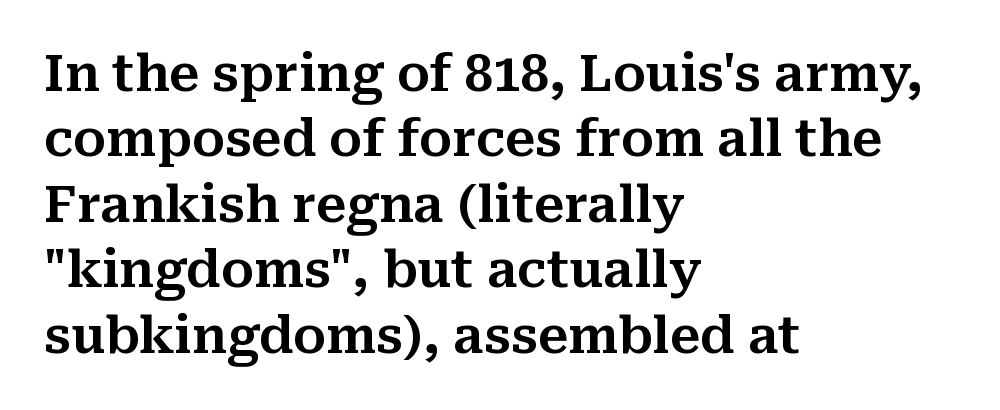
The image shows 50 px serif type, upright; set left-aligned, normal line spacing (1.31x), normal letter spacing, not underlined; medium stroke contrast and a medium x-height.
